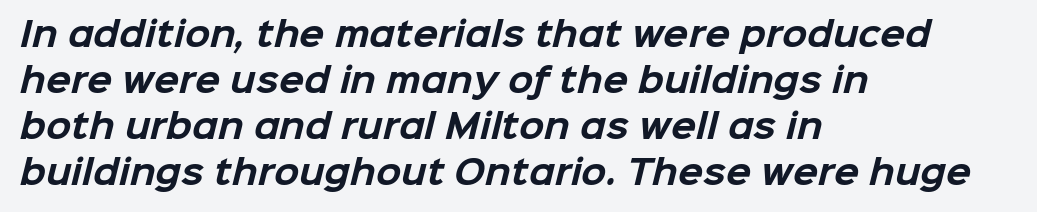
{"serif": "no", "bold": "yes", "weight": "bold", "width": "normal", "stroke_contrast": "low", "x_height": "medium", "monospaced": "no", "underline": "no", "align": "left", "line_spacing": "normal", "line_spacing_ratio": 1.39, "letter_spacing": "normal", "letter_spacing_em": 0.0, "glyph_px": 33}
